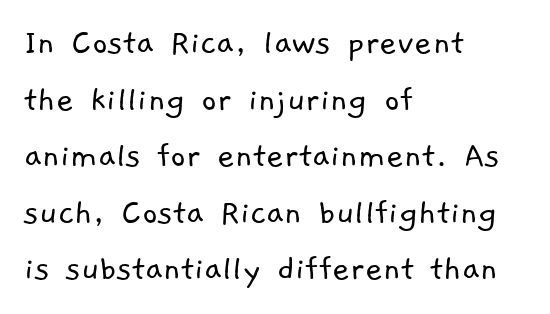
{"serif": "no", "bold": "no", "weight": "light", "width": "normal", "stroke_contrast": "low", "x_height": "medium", "monospaced": "no", "underline": "no", "align": "left", "line_spacing": "normal", "line_spacing_ratio": 1.49, "letter_spacing": "normal", "letter_spacing_em": 0.0, "glyph_px": 38}
